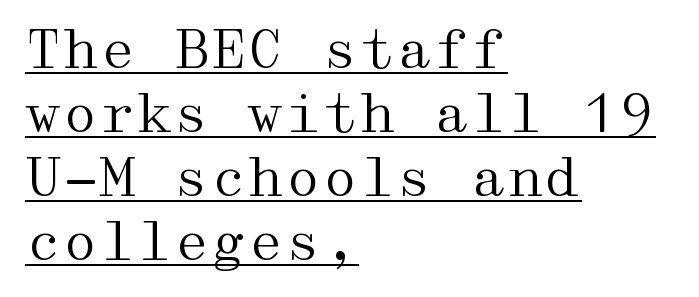
The image shows 53 px regular-weight, wide serif type, upright; set left-aligned, line spacing 1.21x, normal letter spacing, underlined; medium stroke contrast and a medium x-height.
